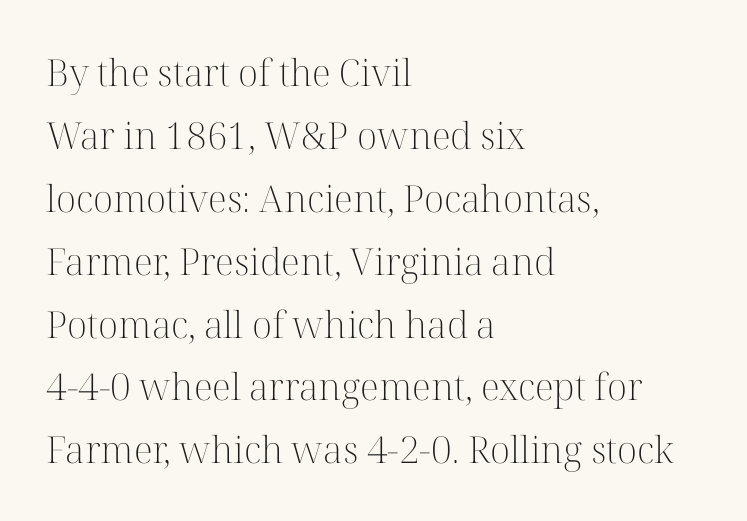
{"serif": "yes", "italic": "no", "bold": "no", "weight": "light", "width": "normal", "stroke_contrast": "high", "x_height": "medium", "monospaced": "no", "underline": "no", "align": "left", "line_spacing": "normal", "line_spacing_ratio": 1.7, "letter_spacing": "normal", "letter_spacing_em": 0.0, "glyph_px": 37}
